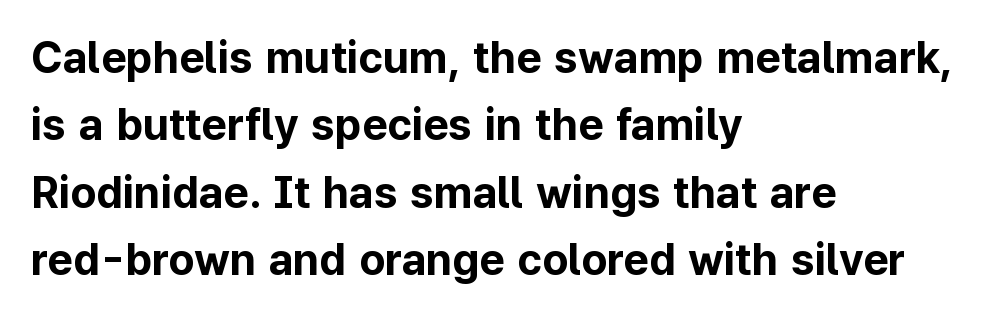
{"serif": "no", "italic": "no", "bold": "yes", "weight": "bold", "width": "normal", "stroke_contrast": "low", "x_height": "medium", "monospaced": "no", "underline": "no", "align": "left", "line_spacing": "normal", "line_spacing_ratio": 1.53, "letter_spacing": "normal", "letter_spacing_em": 0.0, "glyph_px": 44}
